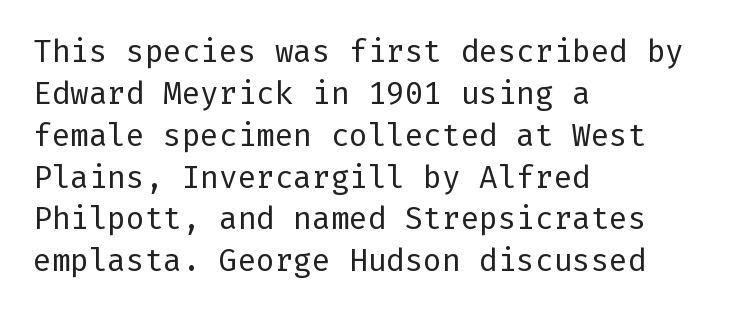
Q: Is the text bold? A: No.
Q: Is the text italic (slanted)? A: No, it is upright.
Q: Is the typeface a serif or a sans-serif typeface? A: Sans-serif.
Q: Is the text underlined? A: No.
Q: How is the paragraph aligned? A: Left-aligned.
Q: Is the spacing between letters normal or unusually wide? A: Normal.
Q: Is the spacing between lines tight, normal or loose? A: Normal.
Q: Width (condensed, normal, or wide)? A: Normal.
Q: Stroke contrast? A: Low.
Q: x-height? A: Medium.
